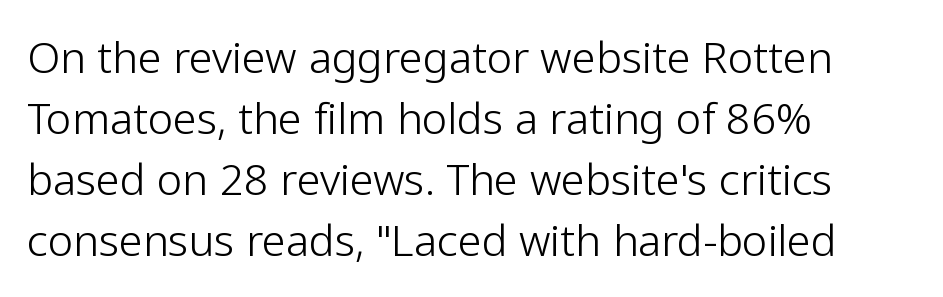
Q: Is the text bold? A: No.
Q: Is the text italic (slanted)? A: No, it is upright.
Q: Is the typeface a serif or a sans-serif typeface? A: Sans-serif.
Q: Is the text underlined? A: No.
Q: How is the paragraph aligned? A: Left-aligned.
Q: Is the spacing between letters normal or unusually wide? A: Normal.
Q: Is the spacing between lines tight, normal or loose? A: Normal.
Q: Width (condensed, normal, or wide)? A: Normal.
Q: Stroke contrast? A: Low.
Q: x-height? A: Medium.
Q: Monospaced? A: No.
